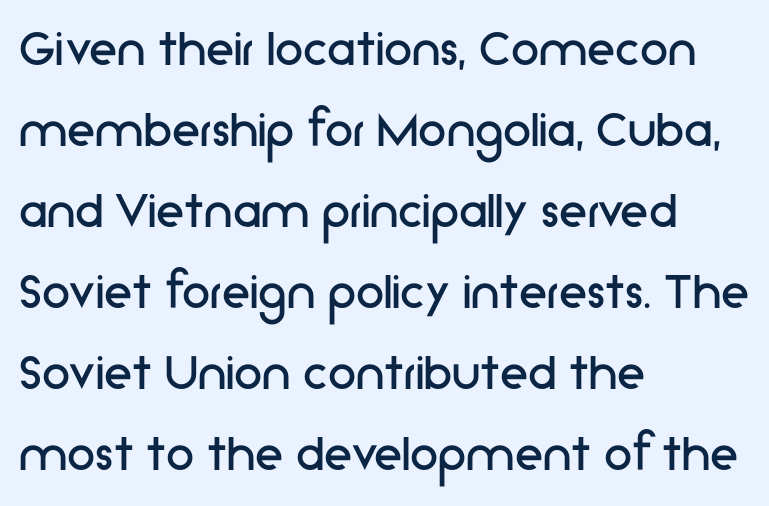
{"serif": "no", "italic": "no", "bold": "no", "weight": "regular", "width": "normal", "stroke_contrast": "low", "x_height": "medium", "monospaced": "no", "underline": "no", "align": "left", "line_spacing": "normal", "line_spacing_ratio": 1.42, "letter_spacing": "normal", "letter_spacing_em": 0.0, "glyph_px": 57}
